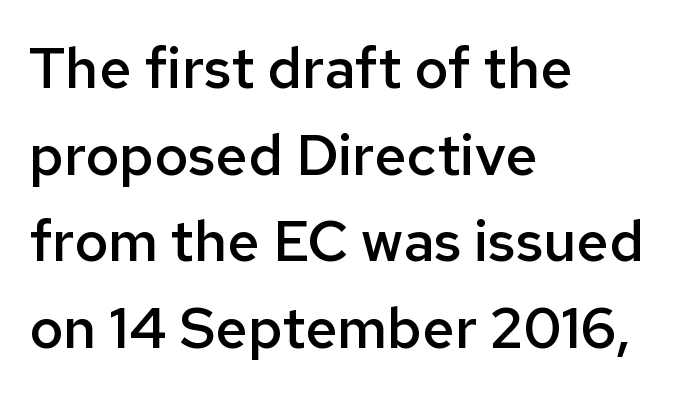
Caption: standard tracking, unaltered. Words float on clear page, feet unadorned. The passage shown is semibold, sitting just below true bold. Posture: vertical. Compared with typical paragraphs, the rows here are spaced about the same.
